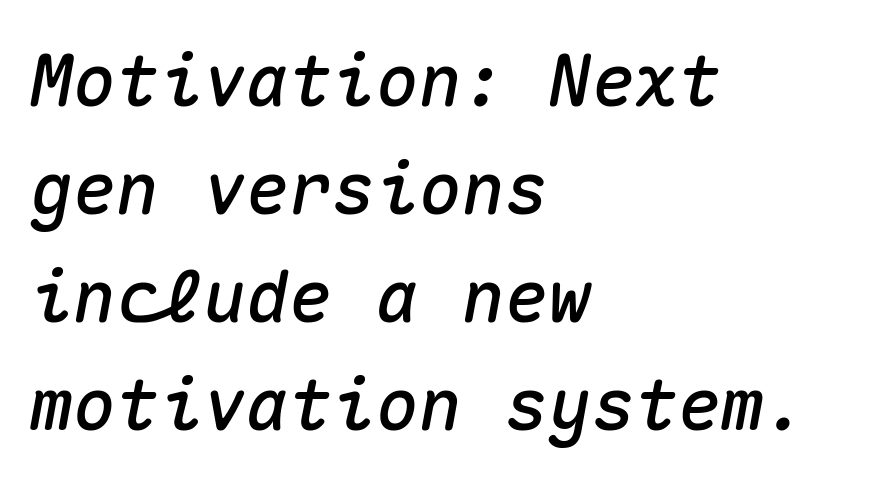
The image shows 72 px text type, italic (leaning right), monospaced; set left-aligned, normal line spacing (1.5x), normal letter spacing, not underlined; medium stroke contrast and a medium x-height.
